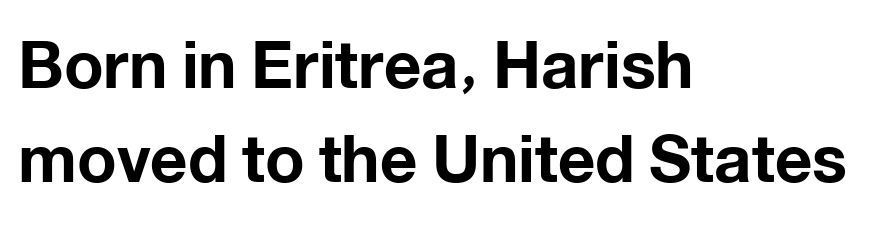
Q: Is the text bold? A: Yes.
Q: Is the text italic (slanted)? A: No, it is upright.
Q: Is the typeface a serif or a sans-serif typeface? A: Sans-serif.
Q: Is the text underlined? A: No.
Q: How is the paragraph aligned? A: Left-aligned.
Q: Is the spacing between letters normal or unusually wide? A: Normal.
Q: Is the spacing between lines tight, normal or loose? A: Normal.
Q: Width (condensed, normal, or wide)? A: Normal.
Q: Stroke contrast? A: Low.
Q: x-height? A: Medium.
Q: Monospaced? A: No.
